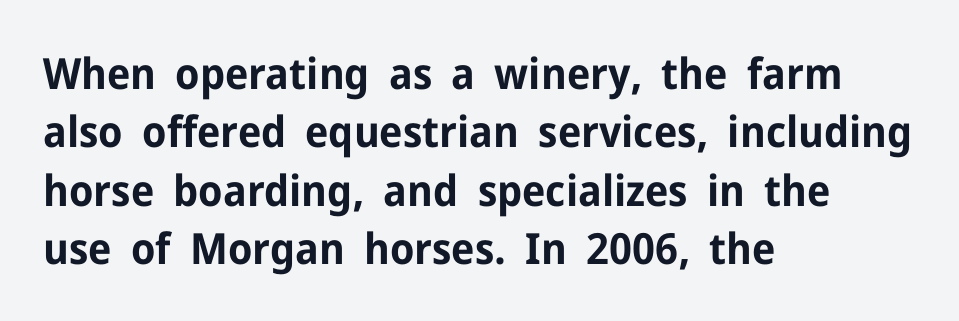
{"serif": "no", "italic": "no", "bold": "yes", "weight": "bold", "width": "normal", "stroke_contrast": "low", "x_height": "medium", "monospaced": "no", "underline": "no", "align": "left", "line_spacing": "normal", "line_spacing_ratio": 1.36, "letter_spacing": "normal", "letter_spacing_em": 0.0, "glyph_px": 43}
